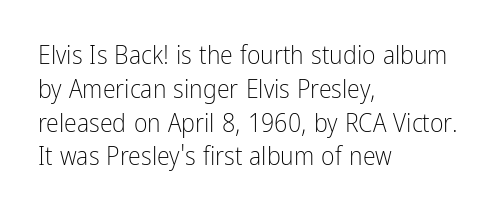
The image shows 26 px text type, upright; set left-aligned, normal line spacing (1.3x), normal letter spacing, not underlined.
